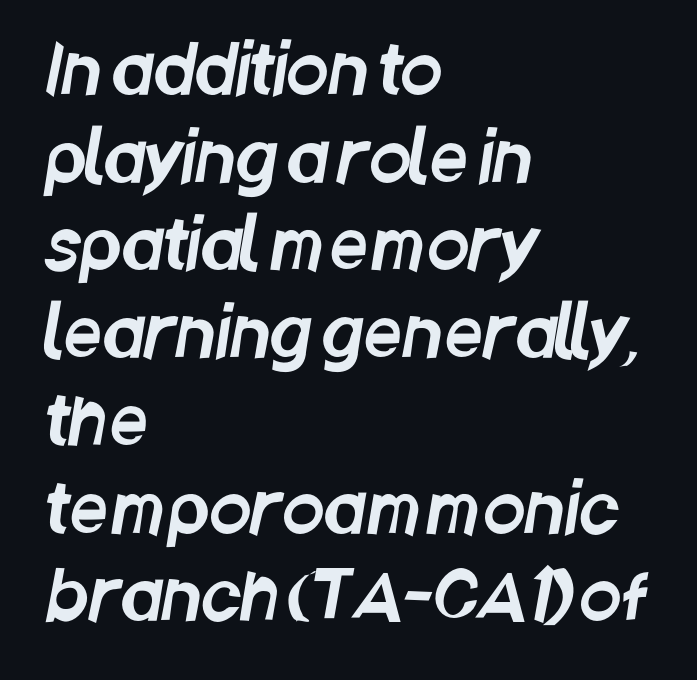
A typesetter would label this face a sans. Which margin do the lines hug? The left one — the right edge is uneven. What's the leading like? Ordinary, nothing unusual. The foot of each line stays bare and open.
